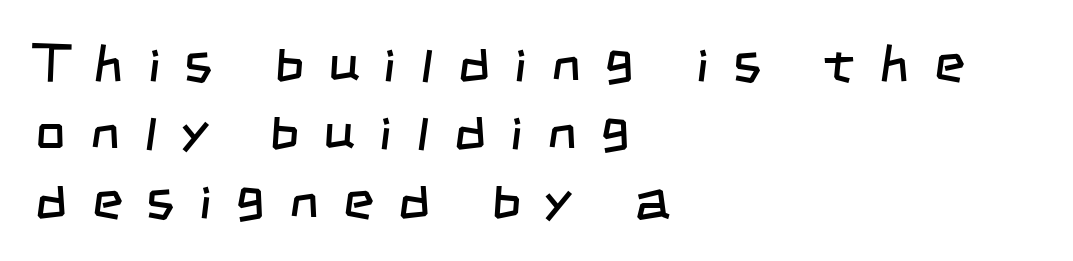
The image shows 53 px regular-weight, condensed sans-serif type; set left-aligned, normal line spacing (1.29x), unusually wide letter spacing (+0.46 em), not underlined; low stroke contrast and a large x-height.
